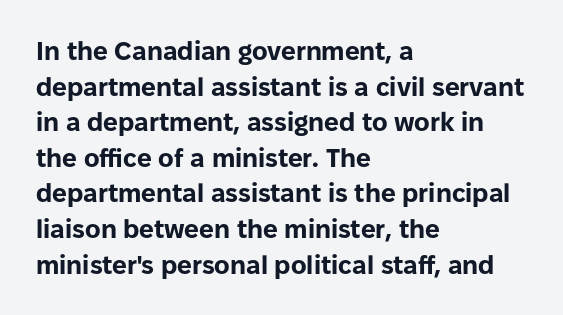
{"italic": "no", "bold": "yes", "underline": "no", "align": "left", "line_spacing": "normal", "line_spacing_ratio": 1.37, "letter_spacing": "normal", "letter_spacing_em": 0.0, "glyph_px": 26}
